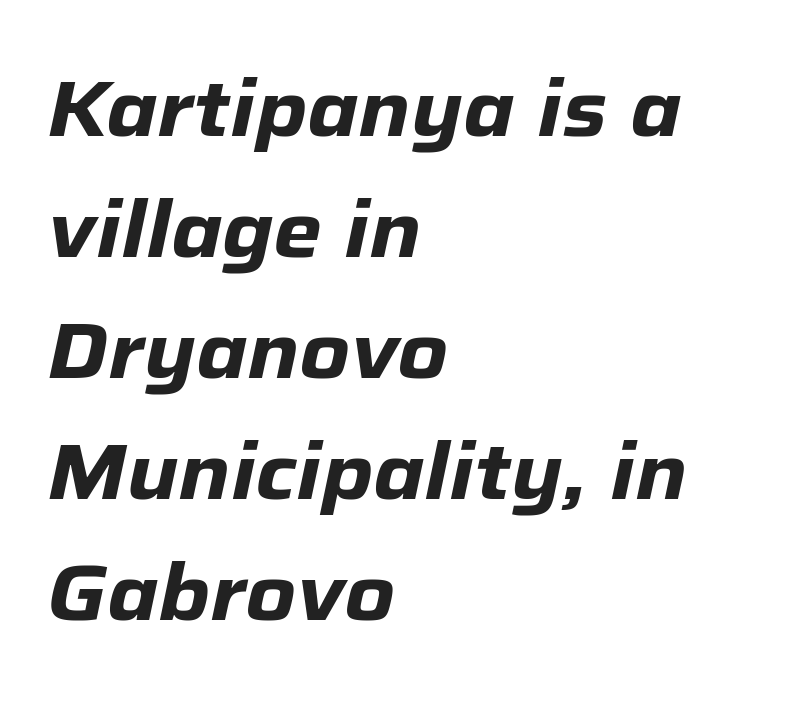
This sample has the flowing, uneven cadence of proportional lettering. Tracking here is standard; glyphs follow each other at the usual distance. The paragraph shown leans on its left margin. Is the type bold? Yes — the strokes are clearly thick and heavy. Italic? Definitely — the glyphs are oblique.
